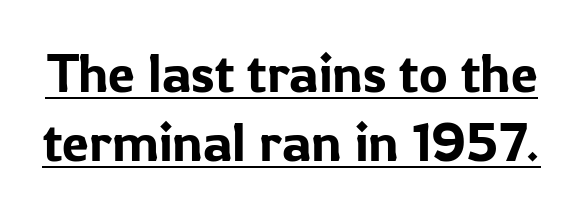
The designer went with a sans here, leaving each stem footless. The letters sit at their default tracking, neither squeezed nor spread. If you drew a line through each stem, it would be perfectly vertical. What decoration does the sample have? An underline. Character widths vary here, with narrow letters taking less room than wide ones.
